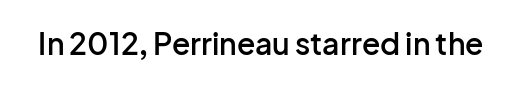
The image shows 30 px semibold sans-serif type, upright; set normal letter spacing, not underlined; low stroke contrast and a medium x-height.
